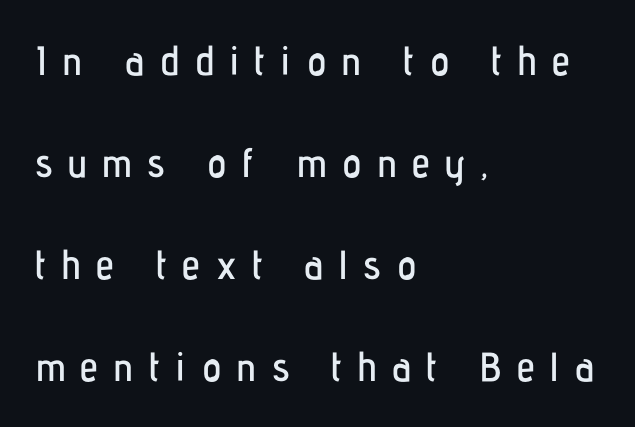
Q: Is the text italic (slanted)? A: No, it is upright.
Q: Is the typeface a serif or a sans-serif typeface? A: Sans-serif.
Q: Is the text underlined? A: No.
Q: How is the paragraph aligned? A: Left-aligned.
Q: Is the spacing between letters normal or unusually wide? A: Unusually wide.
Q: Is the spacing between lines tight, normal or loose? A: Loose.
Q: Width (condensed, normal, or wide)? A: Condensed.
Q: Stroke contrast? A: Low.
Q: x-height? A: Medium.
Q: Monospaced? A: No.
